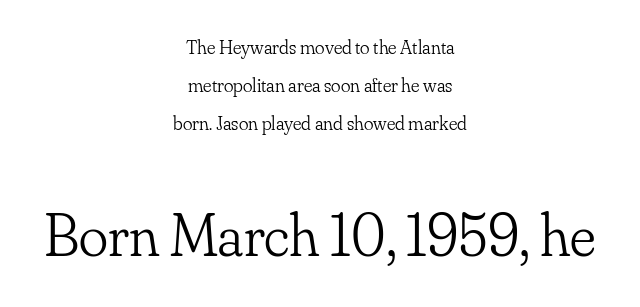
Q: Is the text bold? A: No.
Q: Is the text italic (slanted)? A: No, it is upright.
Q: Is the typeface a serif or a sans-serif typeface? A: Serif.
Q: Is the text underlined? A: No.
Q: How is the paragraph aligned? A: Centered.
Q: Is the spacing between letters normal or unusually wide? A: Normal.
Q: Which block of text is set in a larger size, the first (top) or the second (bottom)? A: The second (bottom) one.
Q: Width (condensed, normal, or wide)? A: Normal.
Q: Stroke contrast? A: Low.
Q: x-height? A: Small.
Q: Monospaced? A: No.
